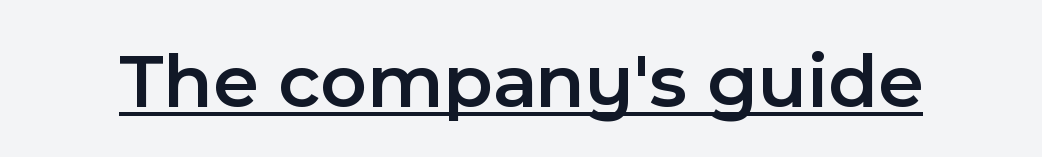
The type family on display is of the sans-serif kind. The passage shown is typed in a proportional face where columns would drift. Has an underline been added? It has. Each glyph is drawn with semibold strokes, heavier than normal yet not fully bold. Letter spacing: default. Unlike italic type, these characters show no tilt at all.
